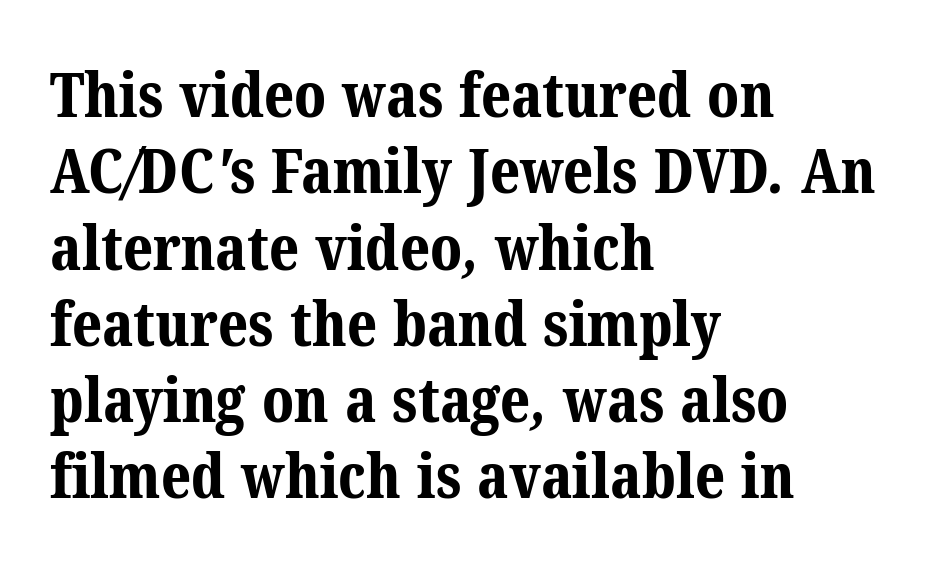
The image shows 62 px bold serif type; set left-aligned, line spacing 1.23x, normal letter spacing, not underlined; medium stroke contrast and a medium x-height.
